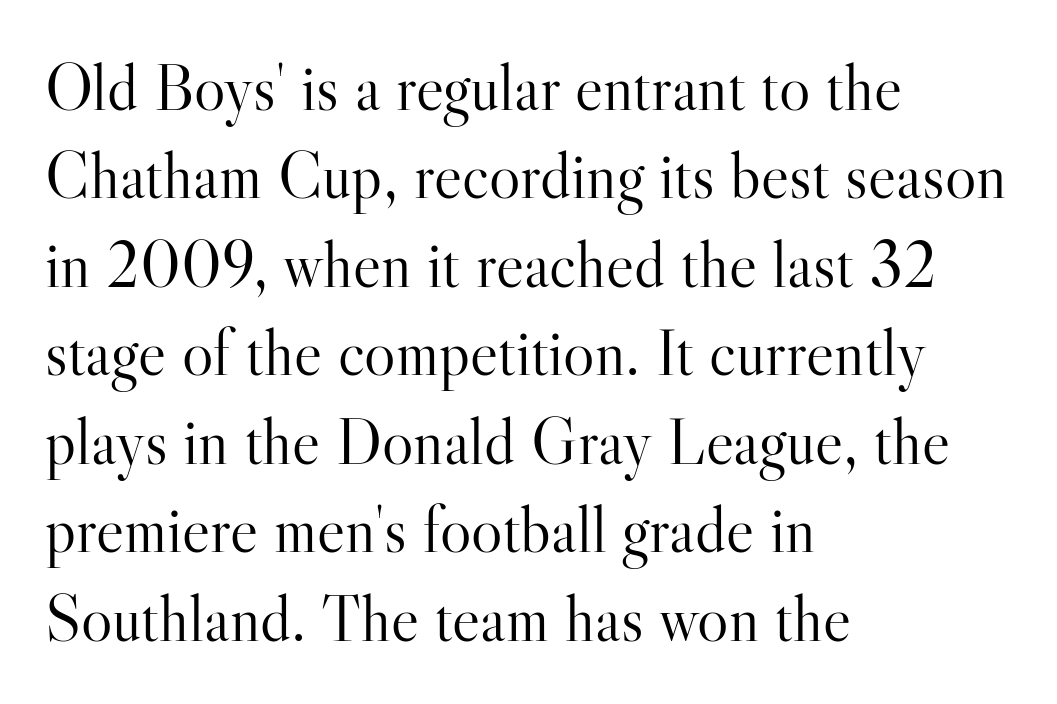
Has an underline been added? It has not. Horizontal alignment here is leftward, the default for most running prose. This sample uses a serif face. A typesetter would call this proportional, since set widths differ per character. Italic: no, the glyphs are upright roman. The rendering keeps characters at their native spacing.
